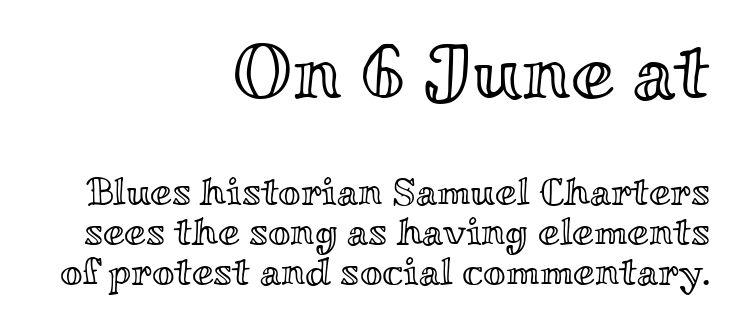
{"italic": "no", "width": "wide", "x_height": "small", "monospaced": "no", "underline": "no", "align": "right", "line_spacing": "tight", "line_spacing_ratio": 1.03, "letter_spacing": "normal", "letter_spacing_em": 0.0, "larger_block": "first", "size_ratio": 2.0, "glyph_px": 78}
